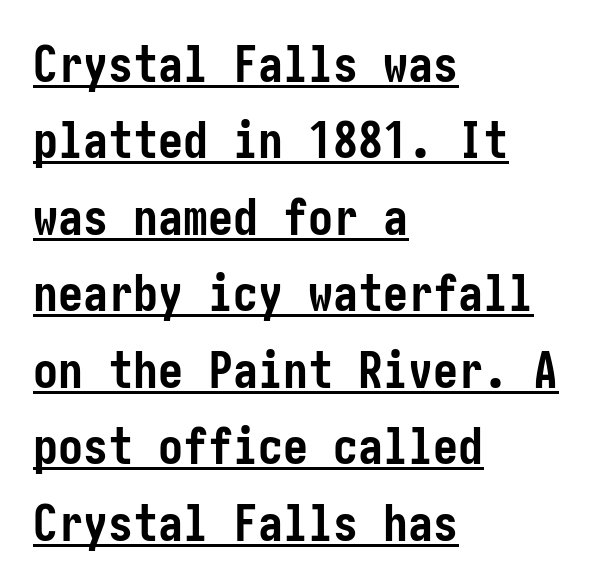
{"serif": "no", "italic": "no", "bold": "yes", "weight": "semibold", "width": "condensed", "stroke_contrast": "low", "x_height": "medium", "underline": "yes", "align": "left", "line_spacing": "normal", "line_spacing_ratio": 1.53, "letter_spacing": "normal", "letter_spacing_em": 0.0, "glyph_px": 50}
